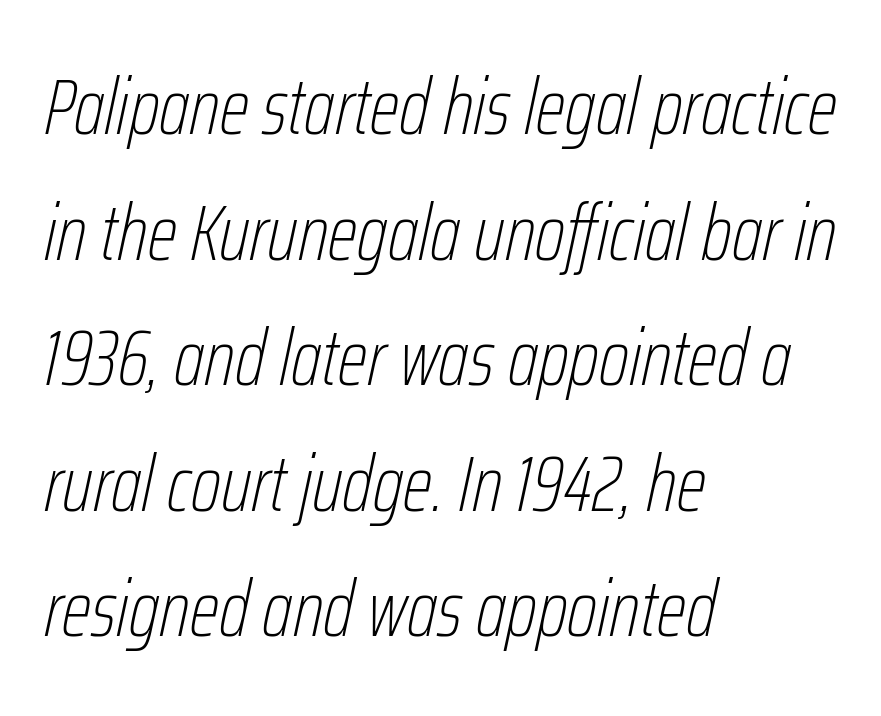
Quick note: italic. Each new line begins a customary step beneath the previous one. The text block is weighted toward the left margin, trailing off unevenly rightward. The gap between lines stays unmarked.
